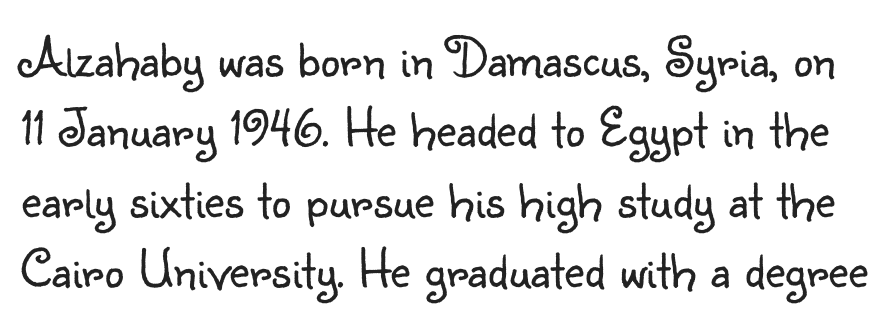
{"serif": "no", "italic": "no", "bold": "no", "weight": "light", "width": "normal", "stroke_contrast": "low", "x_height": "small", "monospaced": "no", "underline": "no", "line_spacing": "normal", "line_spacing_ratio": 1.28, "letter_spacing": "normal", "letter_spacing_em": 0.0, "glyph_px": 55}
